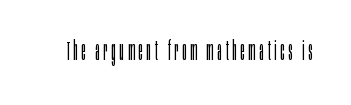
Q: Is the text bold? A: No.
Q: Is the text italic (slanted)? A: No, it is upright.
Q: Is the text underlined? A: No.
